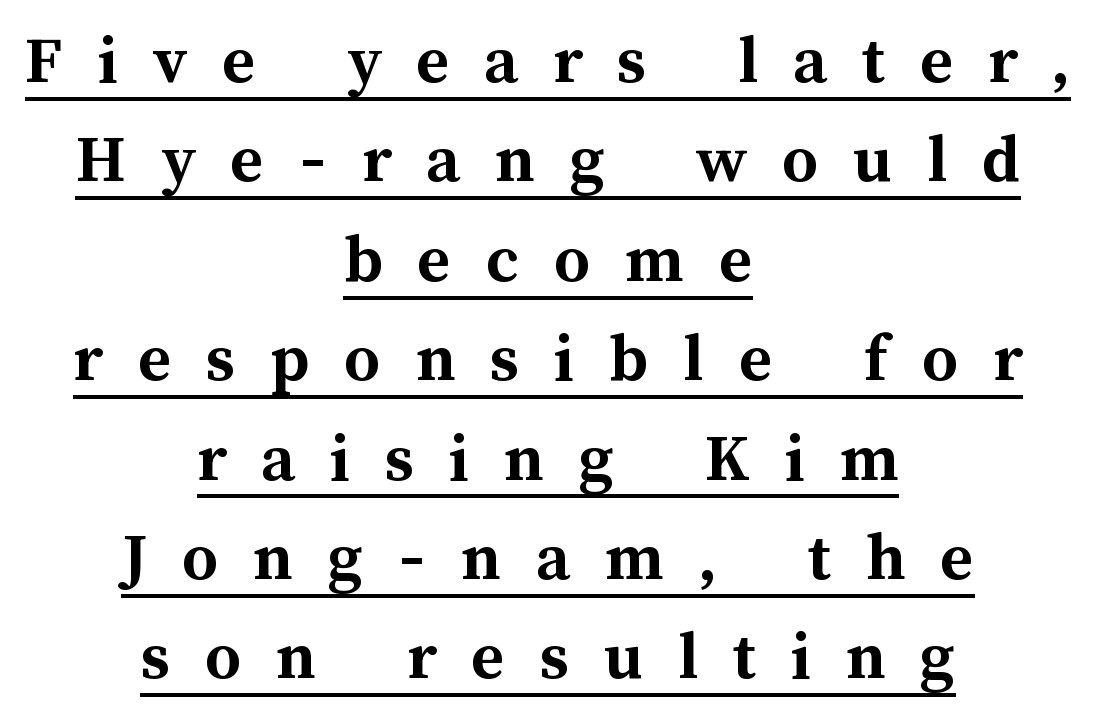
Line spacing here is normal. If you folded the block vertically in half, each line would mirror itself in length. The font is running at its bold setting. Emphasis is given by a line drawn under the lettering. Italic? Not at all — the glyphs are vertical.
